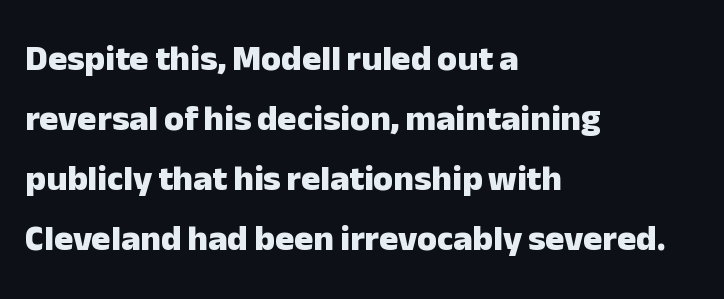
{"serif": "no", "italic": "no", "bold": "yes", "weight": "heavy", "width": "normal", "stroke_contrast": "low", "x_height": "medium", "monospaced": "no", "underline": "no", "align": "left", "line_spacing": "normal", "line_spacing_ratio": 1.67, "letter_spacing": "normal", "letter_spacing_em": 0.0, "glyph_px": 36}
